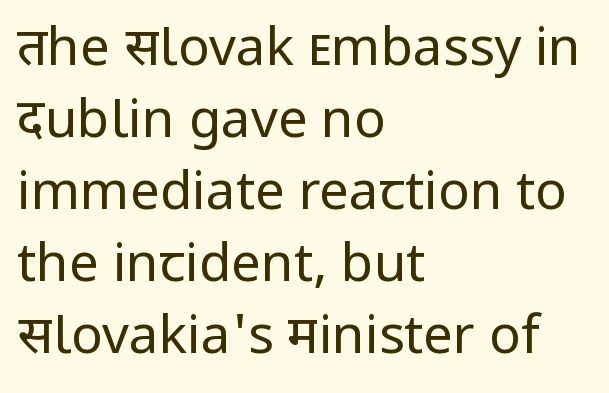
{"serif": "no", "italic": "no", "bold": "no", "weight": "regular", "width": "normal", "stroke_contrast": "low", "x_height": "medium", "monospaced": "no", "underline": "no", "align": "left", "line_spacing": "normal", "line_spacing_ratio": 1.36, "letter_spacing": "normal", "letter_spacing_em": 0.0, "glyph_px": 53}
